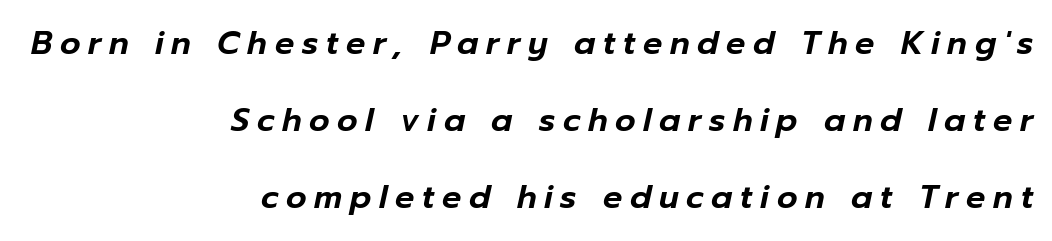
The image shows 32 px text type, italic (leaning right); set right-aligned, loose line spacing (2.4x), unusually wide letter spacing (+0.24 em), not underlined; low stroke contrast and a medium x-height.
